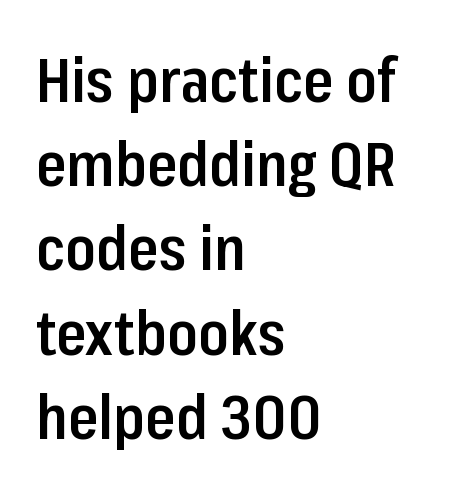
{"serif": "no", "italic": "no", "bold": "semi", "weight": "semibold", "width": "condensed", "stroke_contrast": "low", "x_height": "medium", "monospaced": "no", "underline": "no", "align": "left", "line_spacing": "normal", "line_spacing_ratio": 1.38, "letter_spacing": "normal", "letter_spacing_em": 0.0, "glyph_px": 61}
